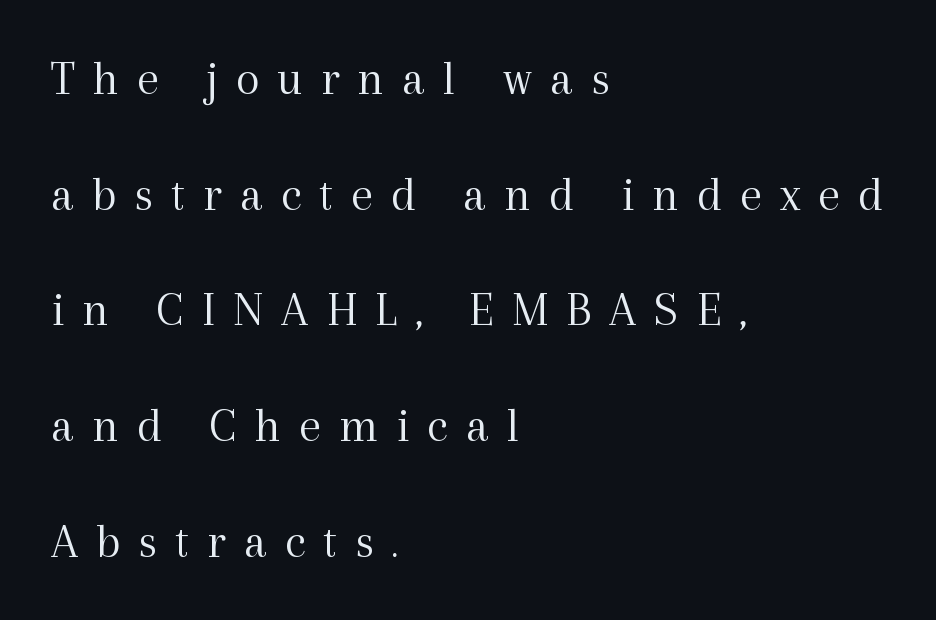
Proportional: the letters do not fall into vertical columns. The type sits square on the baseline with zero lean. Does the type have serifs? Yes, each stem ends in a small foot. The letters look calm and open, with moderate or lighter stems. Look at the tracking — it's clearly loosened, letters drifting apart. The typesetter chose a ragged-right arrangement here.
